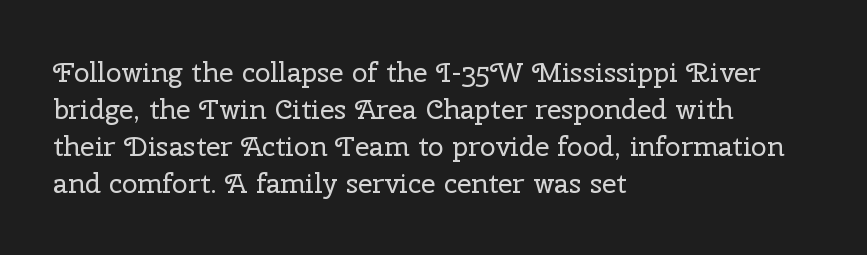
The image shows 28 px regular-weight serif type, upright; set left-aligned, normal line spacing (1.32x), normal letter spacing, not underlined; low stroke contrast and a medium x-height.
